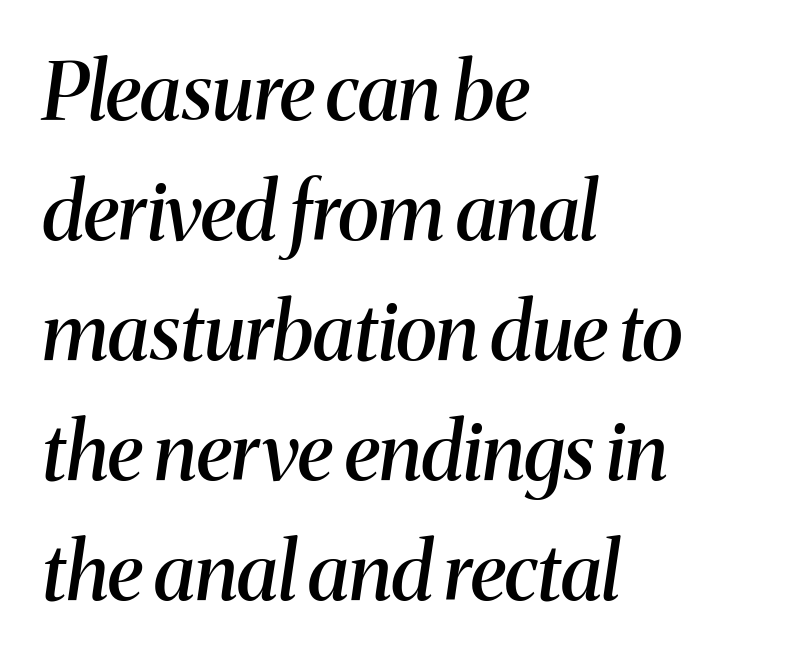
Q: Is the text bold? A: Semi-bold.
Q: Is the text italic (slanted)? A: Yes, it leans right by about 8 degrees.
Q: Is the typeface a serif or a sans-serif typeface? A: Serif.
Q: Is the text underlined? A: No.
Q: How is the paragraph aligned? A: Left-aligned.
Q: Is the spacing between letters normal or unusually wide? A: Normal.
Q: Is the spacing between lines tight, normal or loose? A: Normal.
Q: Width (condensed, normal, or wide)? A: Normal.
Q: Stroke contrast? A: Medium.
Q: x-height? A: Medium.
Q: Monospaced? A: No.
